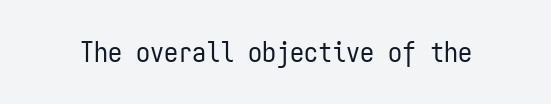
{"serif": "no", "italic": "no", "bold": "no", "weight": "regular", "width": "condensed", "stroke_contrast": "low", "x_height": "medium", "monospaced": "yes", "underline": "no", "letter_spacing": "normal", "letter_spacing_em": 0.0, "glyph_px": 28}
